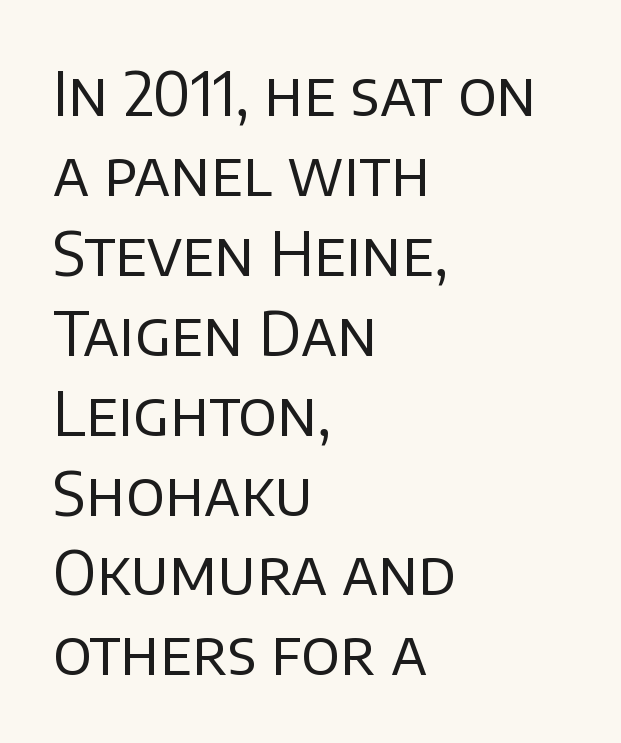
The image shows 61 px regular-weight sans-serif type, upright; set left-aligned, normal line spacing (1.31x), normal letter spacing, not underlined; low stroke contrast and a large x-height.
